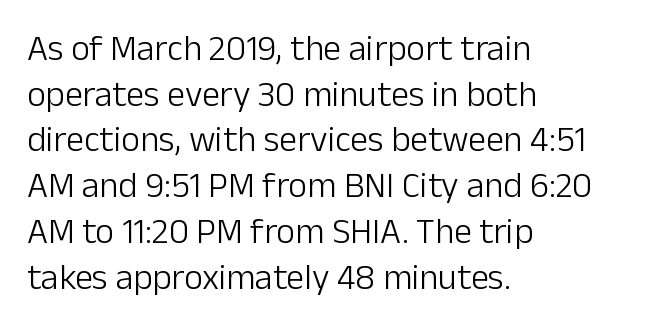
Q: Is the text bold? A: No.
Q: Is the text italic (slanted)? A: No, it is upright.
Q: Is the typeface a serif or a sans-serif typeface? A: Sans-serif.
Q: Is the text underlined? A: No.
Q: How is the paragraph aligned? A: Left-aligned.
Q: Is the spacing between letters normal or unusually wide? A: Normal.
Q: Is the spacing between lines tight, normal or loose? A: Normal.
Q: Width (condensed, normal, or wide)? A: Normal.
Q: Stroke contrast? A: Low.
Q: x-height? A: Medium.
Q: Monospaced? A: No.
